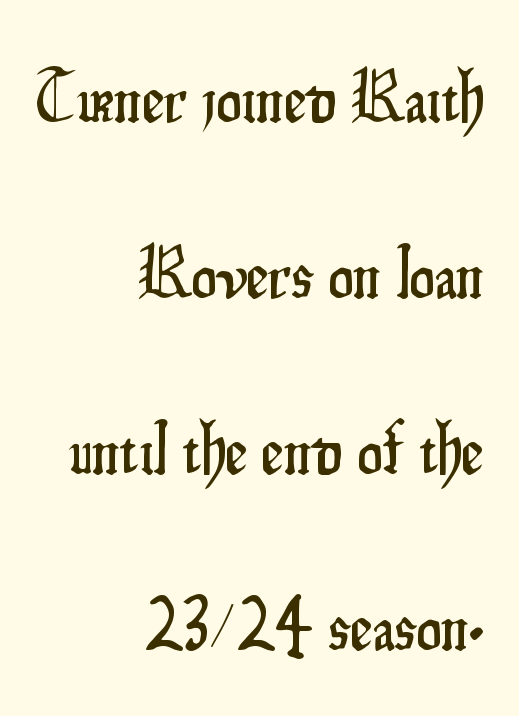
Does the type have serifs? No, each stem ends abruptly. All the whitespace from short lines collects on the left. Glance below the letters and you will spot only blank space. Think of a printed novel: that variable character pitch is what you see here. The line-height multiplier appears high, well above default.
